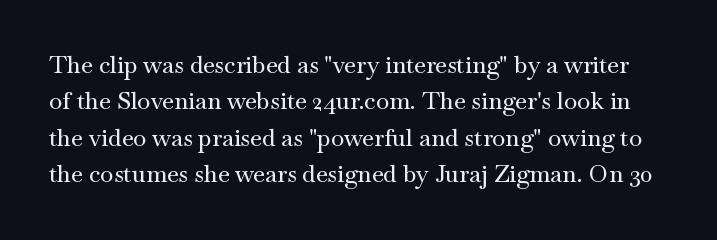
Q: Is the text italic (slanted)? A: No, it is upright.
Q: Is the text underlined? A: No.
Q: Is the spacing between letters normal or unusually wide? A: Normal.
Q: Is the spacing between lines tight, normal or loose? A: Normal.
